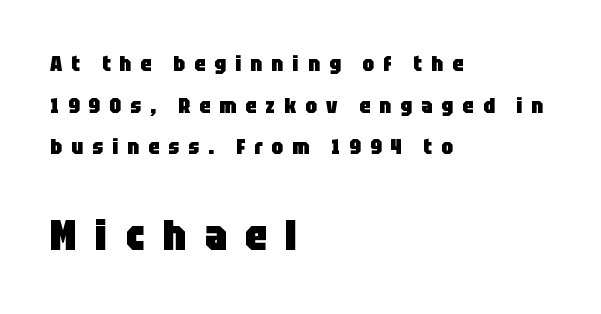
The image shows 42 px heavy, condensed sans-serif type, upright; set left-aligned, loose line spacing (1.98x), unusually wide letter spacing (+0.44 em), not underlined; the second (bottom) block is 2.0x larger; low stroke contrast and a large x-height.
